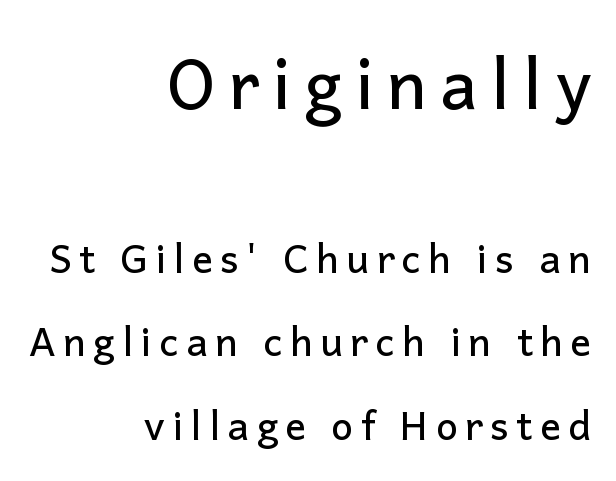
Honestly, the rows look like they've been pulled way apart. These lines are rendered in a variable-pitch font. The more generous point size was reserved for the upper chunk. A typesetter would label this face a sans.
